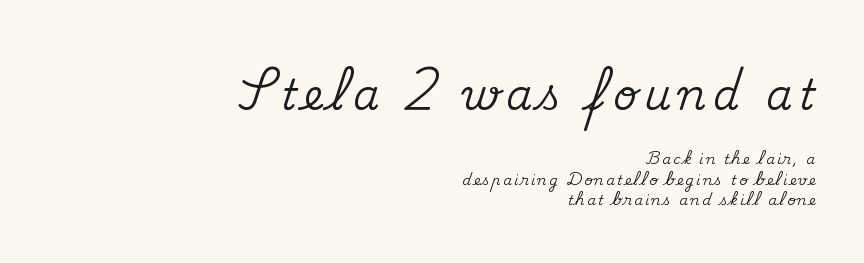
{"serif": "yes", "width": "normal", "stroke_contrast": "medium", "x_height": "small", "monospaced": "no", "underline": "no", "align": "right", "line_spacing": "normal", "line_spacing_ratio": 1.47, "larger_block": "first", "size_ratio": 3.0, "glyph_px": 42}
